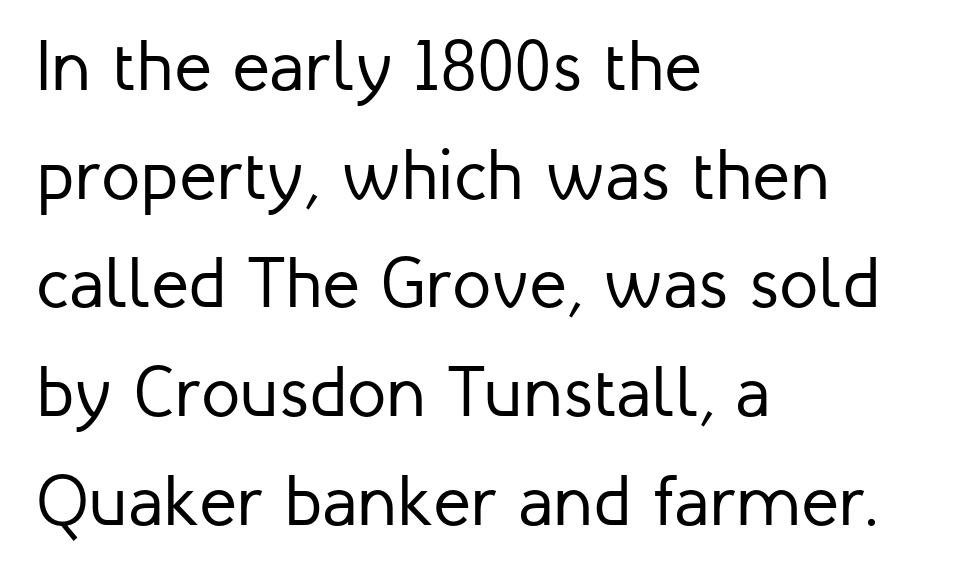
{"serif": "no", "italic": "no", "bold": "no", "weight": "regular", "width": "normal", "stroke_contrast": "low", "x_height": "medium", "monospaced": "no", "underline": "no", "align": "left", "line_spacing": "normal", "line_spacing_ratio": 1.53, "letter_spacing": "normal", "letter_spacing_em": 0.0, "glyph_px": 71}
